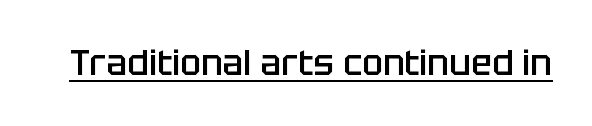
{"serif": "no", "italic": "no", "bold": "semi", "weight": "semibold", "width": "normal", "stroke_contrast": "low", "x_height": "large", "monospaced": "no", "underline": "yes", "letter_spacing": "normal", "letter_spacing_em": 0.0, "glyph_px": 35}
